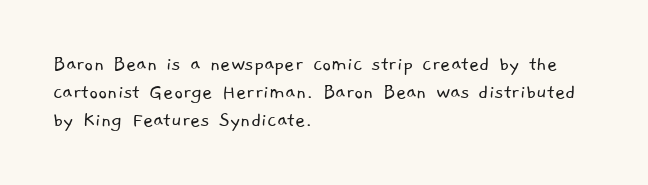
{"bold": "no", "underline": "no", "align": "left", "line_spacing": "normal", "line_spacing_ratio": 1.27, "letter_spacing": "normal", "letter_spacing_em": 0.0, "glyph_px": 22}
